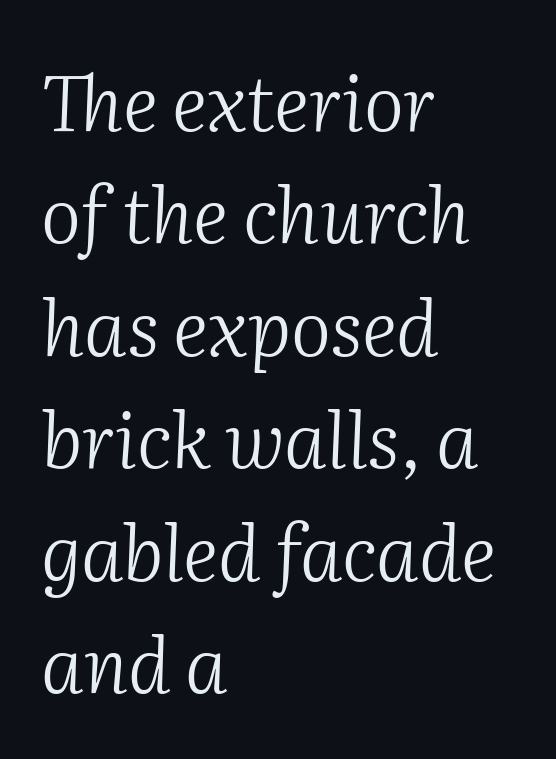
Rule under the text: the space is simply empty. Nothing unusual about the tracking: characters are spaced as the font intends. The typeface chosen for these lines features serifs. Reading down the column, the eye jumps a familiar distance to each next line.
